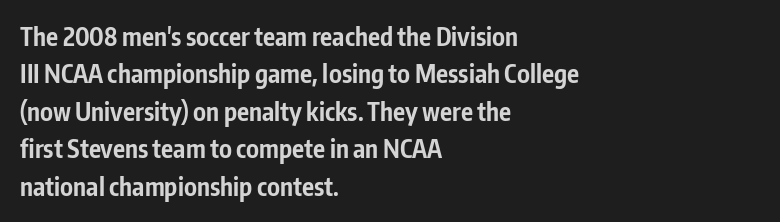
Q: Is the text bold? A: Yes.
Q: Is the text italic (slanted)? A: No, it is upright.
Q: Is the text underlined? A: No.
Q: How is the paragraph aligned? A: Left-aligned.
Q: Is the spacing between letters normal or unusually wide? A: Normal.
Q: Is the spacing between lines tight, normal or loose? A: Normal.
